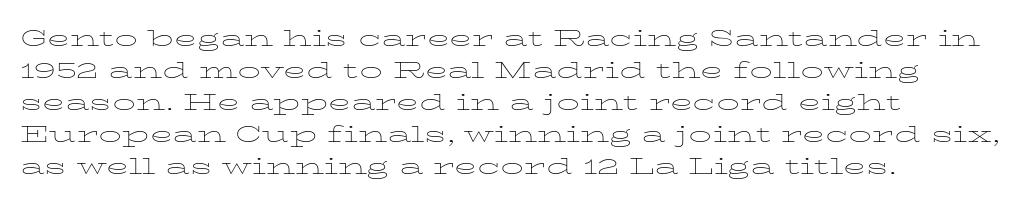
Caption: standard tracking, unaltered. Does the leading feel generous? No, just average. The lines are quadded left. Check the space under the baseline: it is left empty.
